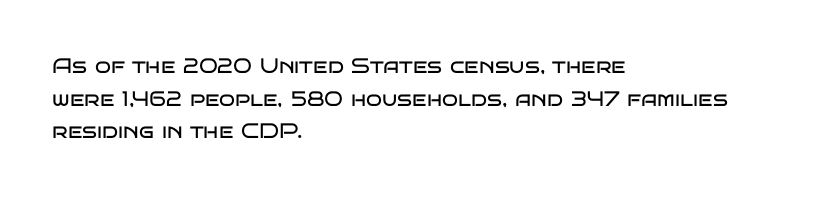
The axis of the letterforms is exactly vertical. Here the glyphs are tracked normally, forming tight word shapes. Descenders hang freely into open space. Line beginnings align vertically; line endings do not. The rows are spaced the way most documents space them.
